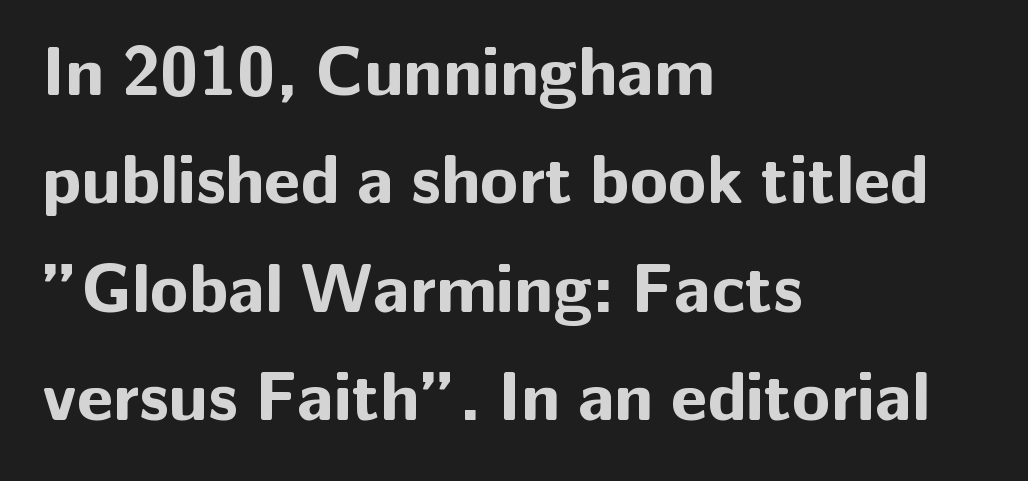
Regarding serifs, this sample does without them. Emphasis by weight is at full strength: bold. Rule under the text: the space is simply empty. Do the characters align in a grid? No, the font is proportional. The rendering uses a moderate line-height, typical for paragraphs. Every stem runs plumb, perpendicular to the baseline.
